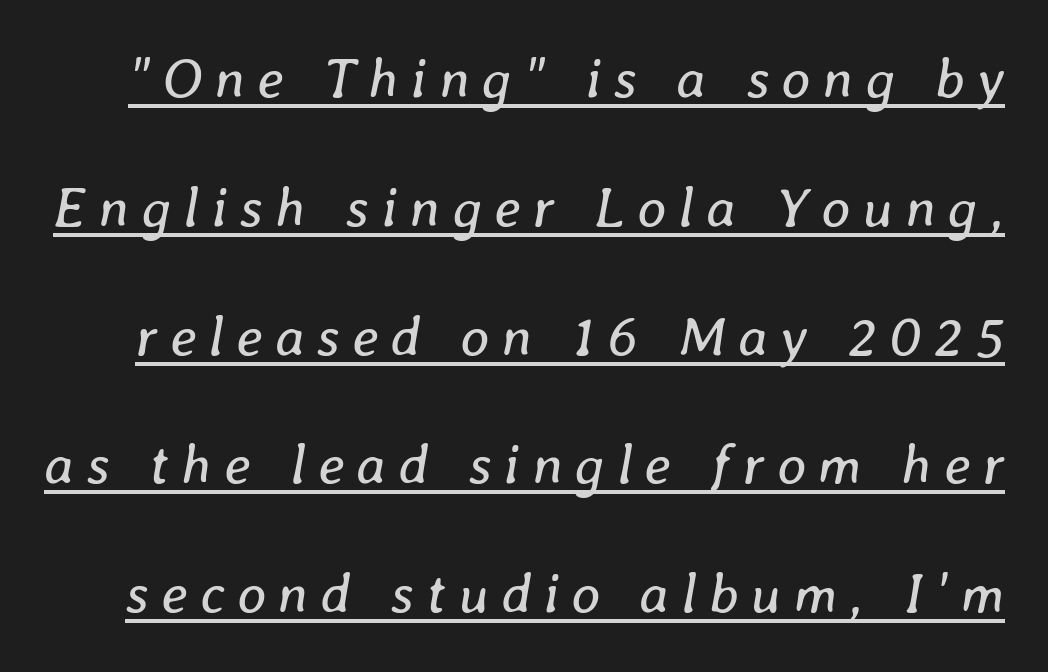
{"italic": "yes", "lean": "right", "slant_degrees": 8, "bold": "no", "weight": "regular", "width": "normal", "stroke_contrast": "low", "x_height": "medium", "monospaced": "no", "underline": "yes", "line_spacing": "loose", "line_spacing_ratio": 2.3, "letter_spacing": "wide", "letter_spacing_em": 0.22, "glyph_px": 56}
